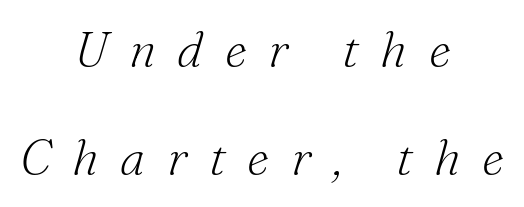
This sample uses an oblique cut, with every glyph tilted off the vertical. A typesetter would call this proportional, since set widths differ per character. Inter-character spacing is expanded well beyond the font's built-in metrics. The characters display serif detailing at their extremities.
